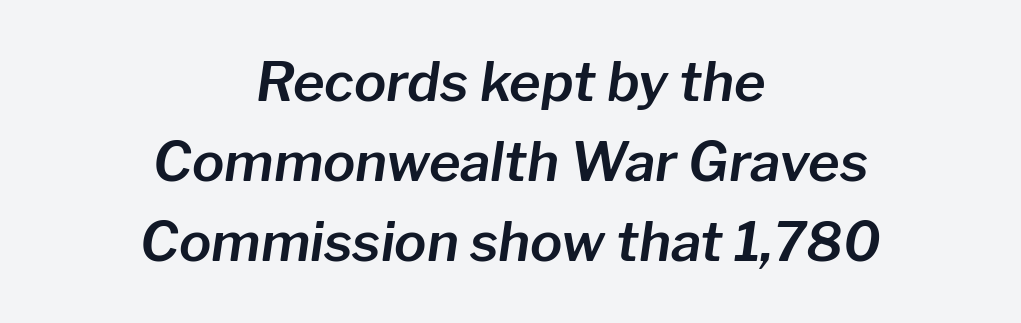
The image shows 54 px text type, italic (leaning right); set centered, normal line spacing (1.48x), normal letter spacing, not underlined; low stroke contrast and a medium x-height.
